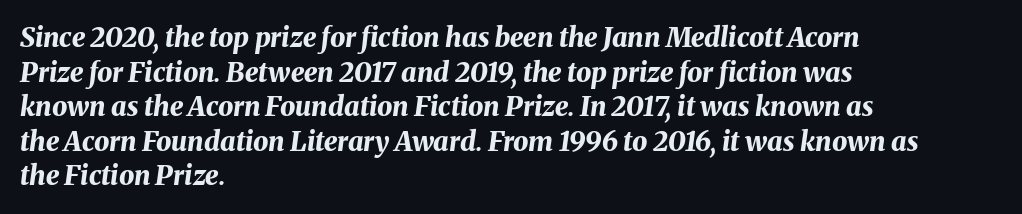
Q: Is the text bold? A: Yes.
Q: Is the text italic (slanted)? A: Yes, it leans right by about 8 degrees.
Q: Is the text underlined? A: No.
Q: How is the paragraph aligned? A: Left-aligned.
Q: Is the spacing between letters normal or unusually wide? A: Normal.
Q: Is the spacing between lines tight, normal or loose? A: Normal.
